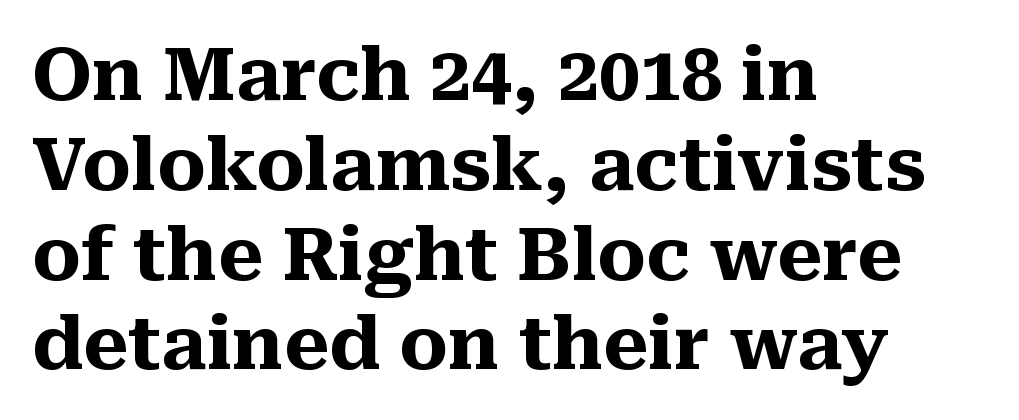
These lines carry a lot of weight — the face is fully bold. The passage is arranged the way most books set body copy — flush left. The tracking reads as untouched default to a designer's eye. The area under the type is left untouched.
